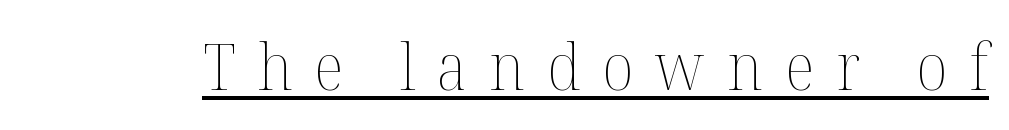
{"italic": "no", "bold": "no", "weight": "thin", "width": "normal", "stroke_contrast": "medium", "x_height": "medium", "monospaced": "no", "underline": "yes", "letter_spacing": "wide", "letter_spacing_em": 0.34, "glyph_px": 64}
